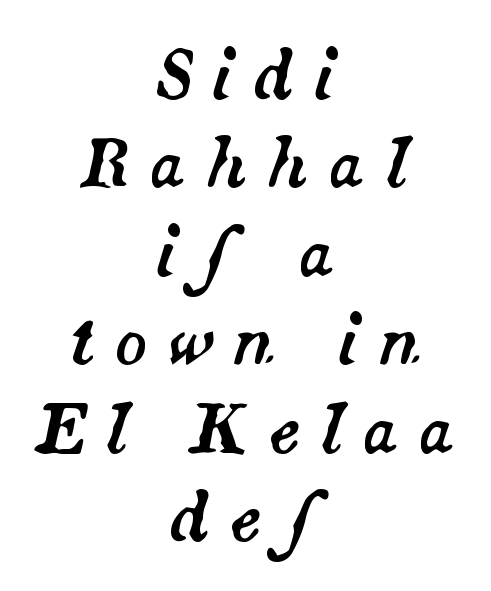
Q: Is the text italic (slanted)? A: Yes, it leans right by about 14 degrees.
Q: Is the text underlined? A: No.
Q: How is the paragraph aligned? A: Centered.
Q: Is the spacing between letters normal or unusually wide? A: Unusually wide.
Q: Is the spacing between lines tight, normal or loose? A: Normal.
Q: Width (condensed, normal, or wide)? A: Normal.
Q: Stroke contrast? A: Medium.
Q: x-height? A: Small.
Q: Monospaced? A: No.
